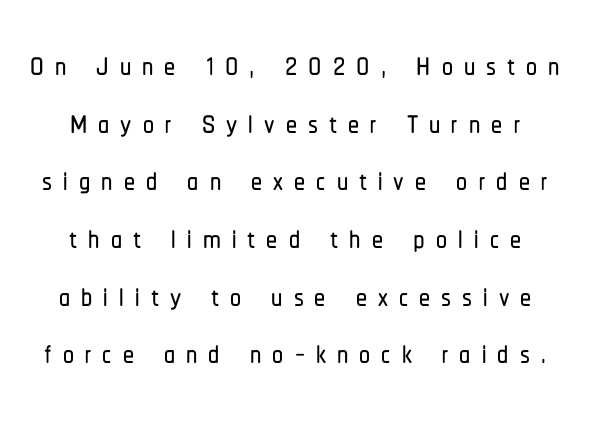
Compared with typical paragraphs, the rows here are spaced about the same. A bare baseline throughout the passage. This sample uses an upright cut, with every glyph sitting square on the baseline. Varying glyph widths throughout — classic text-font behaviour. Does the type have serifs? No, each stem ends abruptly. The passage shown has open, widely tracked lettering throughout.
